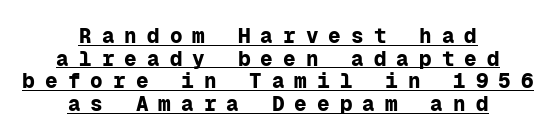
The image shows 21 px bold type, upright; set centered, tight line spacing (1.08x), unusually wide letter spacing (+0.48 em), underlined.
